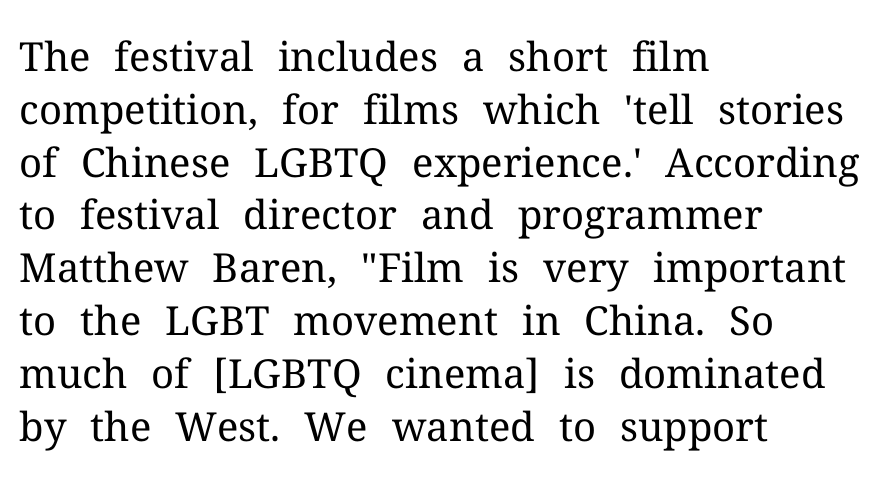
{"serif": "yes", "italic": "no", "bold": "no", "weight": "regular", "width": "normal", "stroke_contrast": "medium", "x_height": "medium", "monospaced": "no", "underline": "no", "align": "left", "line_spacing": "normal", "line_spacing_ratio": 1.32, "letter_spacing": "normal", "letter_spacing_em": 0.0, "glyph_px": 40}
